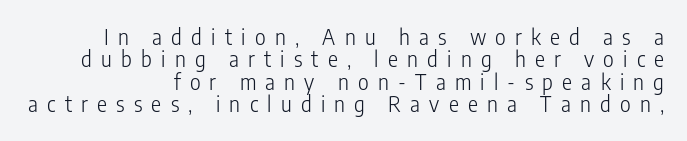
{"italic": "no", "bold": "no", "underline": "no", "align": "right", "line_spacing": "tight", "line_spacing_ratio": 1.07, "letter_spacing": "wide", "letter_spacing_em": 0.44, "glyph_px": 21}
